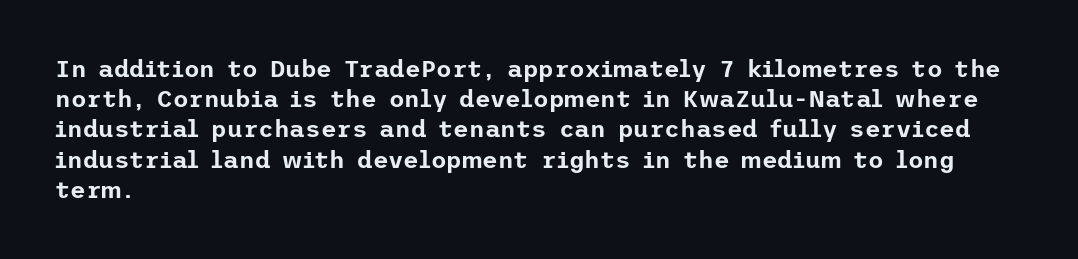
The image shows 24 px text type, upright; set left-aligned, normal line spacing (1.26x), normal letter spacing, not underlined.
